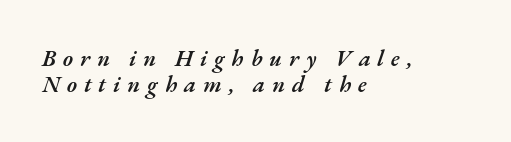
Q: Is the text bold? A: Semi-bold.
Q: Is the text italic (slanted)? A: Yes, it leans right by about 17 degrees.
Q: Is the text underlined? A: No.
Q: How is the paragraph aligned? A: Left-aligned.
Q: Is the spacing between letters normal or unusually wide? A: Unusually wide.
Q: Is the spacing between lines tight, normal or loose? A: Tight.
